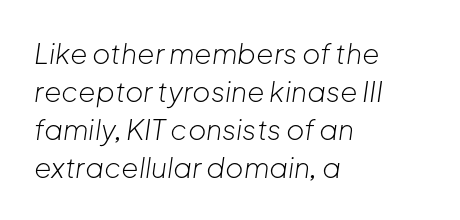
The image shows 28 px light type, italic (leaning right); set left-aligned, normal line spacing (1.36x), normal letter spacing, not underlined; low stroke contrast and a medium x-height.
